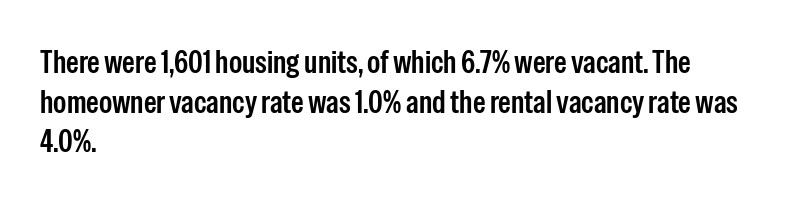
The image shows 32 px condensed sans-serif type, upright; set left-aligned, line spacing 1.24x, normal letter spacing, not underlined; low stroke contrast and a medium x-height.
